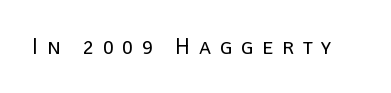
The image shows 23 px text type, upright; set unusually wide letter spacing (+0.37 em), not underlined.
